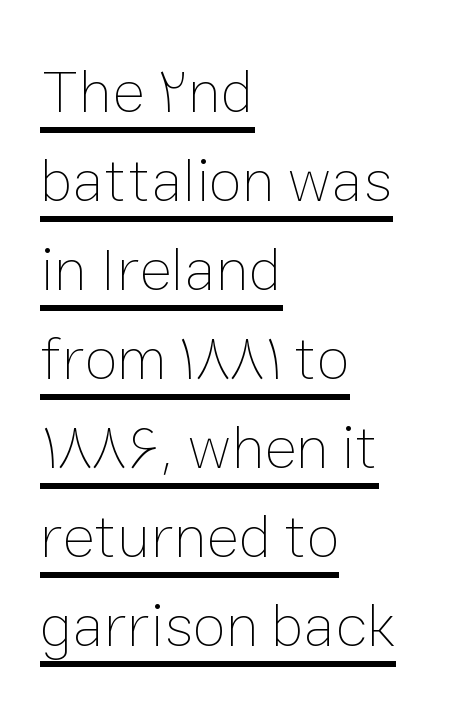
The image shows 61 px thin type, upright; set left-aligned, normal line spacing (1.46x), normal letter spacing, underlined; low stroke contrast and a medium x-height.
